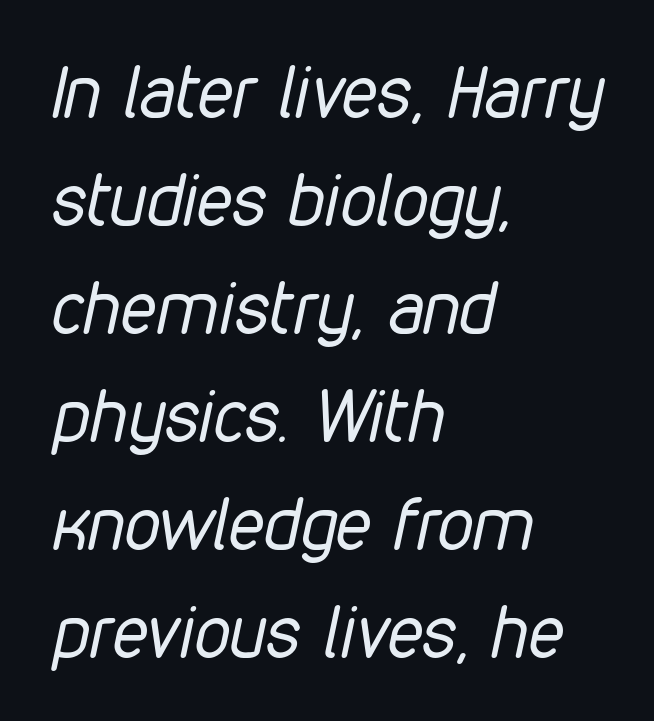
These lines stack with their left ends in a neat column. The face looks like a standard text weight, possibly lighter. The specimen omits any rule beneath the text block's lines. Default kerning and tracking; the words read as compact shapes.
